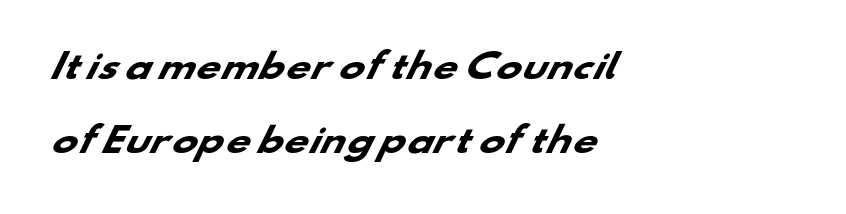
Are there feet on the stems? There aren't — it's a sans. Layout note: lines flush left. The face used here is proportionally spaced, like ordinary book or web type. Check the space under the baseline: it is left empty. In terms of weight, the rendering is a true, heavy bold.
